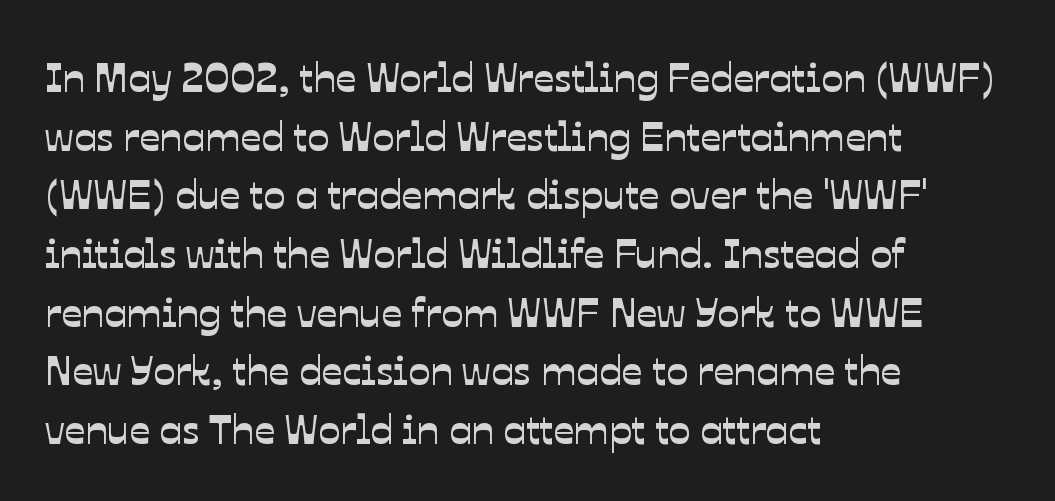
Q: Is the typeface a serif or a sans-serif typeface? A: Sans-serif.
Q: Is the text underlined? A: No.
Q: How is the paragraph aligned? A: Left-aligned.
Q: Is the spacing between letters normal or unusually wide? A: Normal.
Q: Is the spacing between lines tight, normal or loose? A: Normal.
Q: Width (condensed, normal, or wide)? A: Normal.
Q: Stroke contrast? A: Low.
Q: x-height? A: Medium.
Q: Monospaced? A: No.
